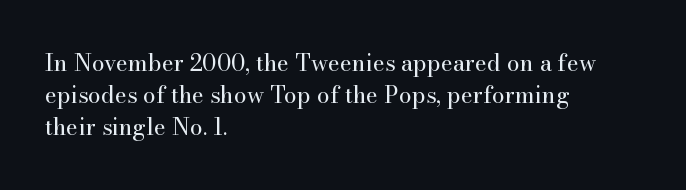
The image shows 23 px text type, upright; set left-aligned, normal line spacing (1.39x), normal letter spacing, not underlined.
